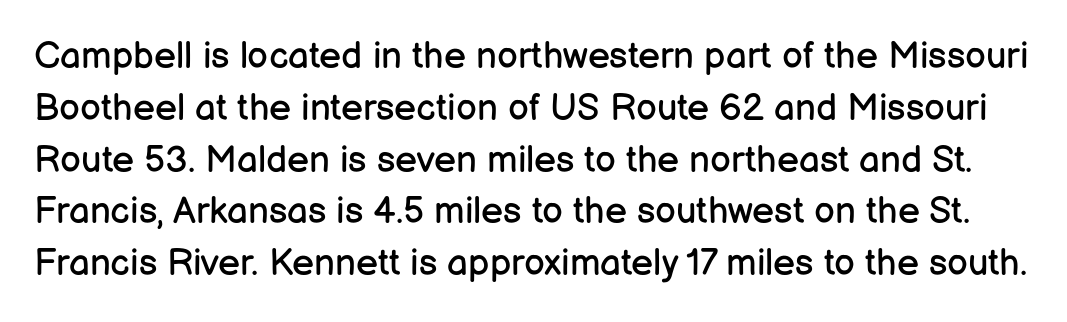
Q: Is the text bold? A: No.
Q: Is the text italic (slanted)? A: No, it is upright.
Q: Is the typeface a serif or a sans-serif typeface? A: Sans-serif.
Q: Is the text underlined? A: No.
Q: Is the spacing between letters normal or unusually wide? A: Normal.
Q: Is the spacing between lines tight, normal or loose? A: Normal.
Q: Width (condensed, normal, or wide)? A: Normal.
Q: Stroke contrast? A: Low.
Q: x-height? A: Medium.
Q: Monospaced? A: No.
